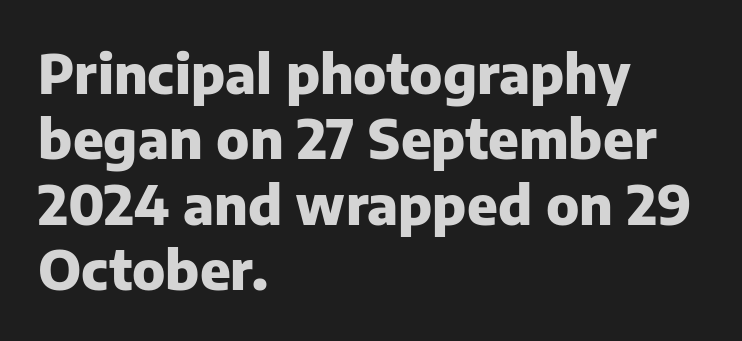
The space beneath each line is pristine and unruled. One-word summary of the alignment: left. Grotesque or geometric, the face here clearly has no serifs. Unlike italic type, these characters show no tilt at all. Does the weight exceed regular? Yes, all the way to bold.
